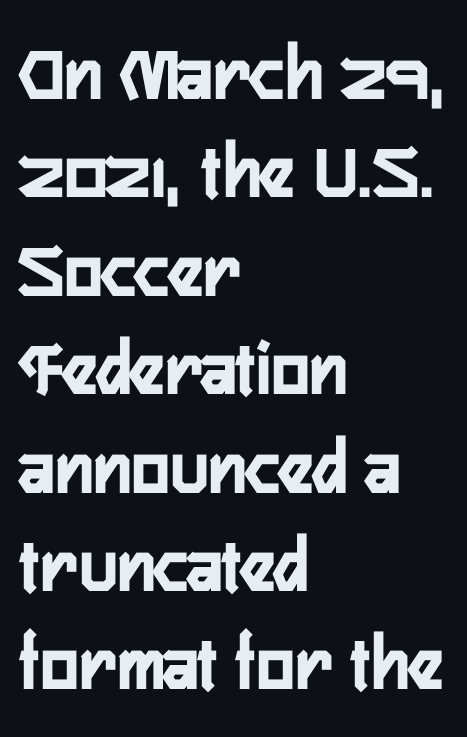
Q: Is the text italic (slanted)? A: No, it is upright.
Q: Is the typeface a serif or a sans-serif typeface? A: Sans-serif.
Q: Is the text underlined? A: No.
Q: How is the paragraph aligned? A: Left-aligned.
Q: Is the spacing between letters normal or unusually wide? A: Normal.
Q: Width (condensed, normal, or wide)? A: Condensed.
Q: Stroke contrast? A: Low.
Q: x-height? A: Medium.
Q: Monospaced? A: No.
